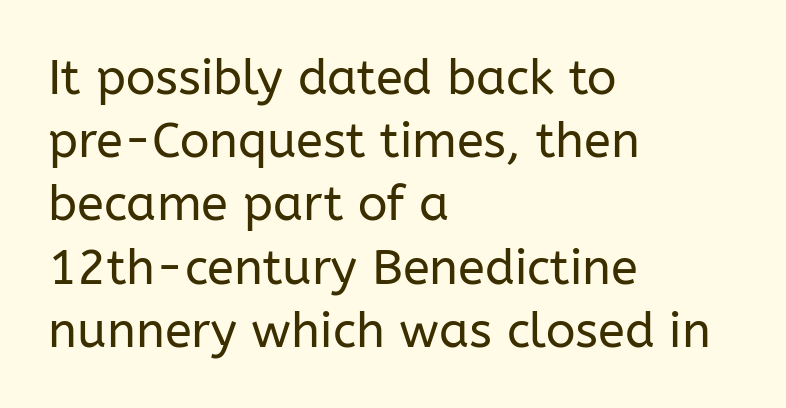
Q: Is the text bold? A: No.
Q: Is the text italic (slanted)? A: No, it is upright.
Q: Is the typeface a serif or a sans-serif typeface? A: Sans-serif.
Q: Is the text underlined? A: No.
Q: How is the paragraph aligned? A: Left-aligned.
Q: Is the spacing between letters normal or unusually wide? A: Normal.
Q: Is the spacing between lines tight, normal or loose? A: Normal.
Q: Width (condensed, normal, or wide)? A: Normal.
Q: Stroke contrast? A: Low.
Q: x-height? A: Medium.
Q: Monospaced? A: No.
